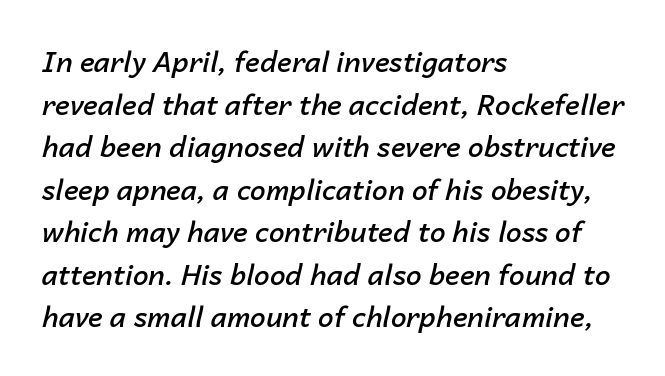
No extra tracking has been applied to these lines. Designer's note — italics engaged. Emphasis by weight is partial: semibold. Vertical spacing — default. Varying glyph widths throughout — classic text-font behaviour. Lines of text with bare space underneath.
